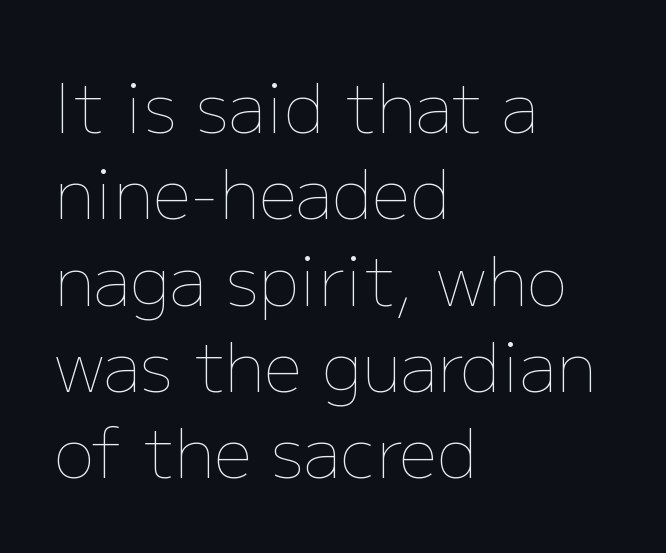
{"italic": "no", "bold": "no", "weight": "thin", "width": "normal", "stroke_contrast": "low", "x_height": "medium", "monospaced": "no", "underline": "no", "align": "left", "line_spacing": "normal", "line_spacing_ratio": 1.27, "letter_spacing": "normal", "letter_spacing_em": 0.0, "glyph_px": 68}
